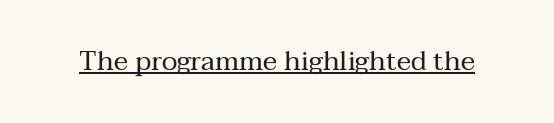
The image shows 27 px text type, upright; set normal letter spacing, underlined.
